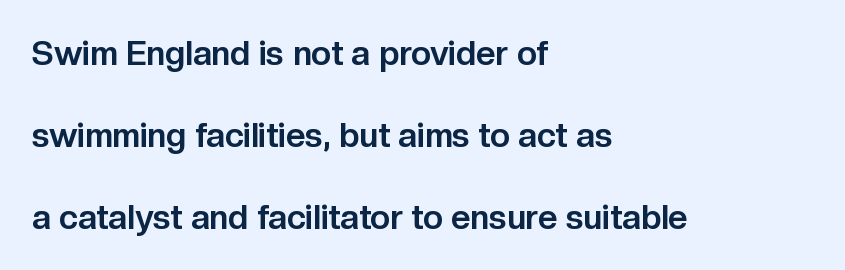
The image shows 34 px bold sans-serif type, upright; set left-aligned, loose line spacing (2.41x), normal letter spacing, not underlined; low stroke contrast and a medium x-height.
